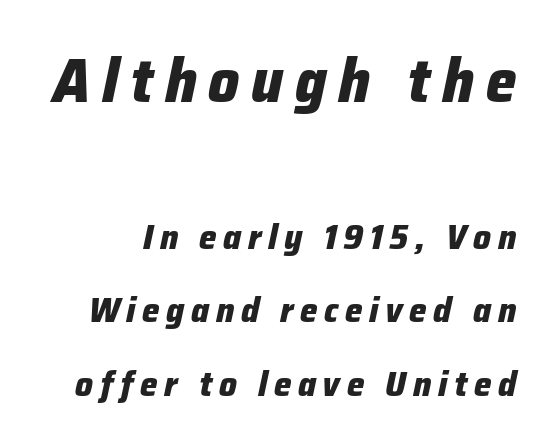
{"italic": "yes", "lean": "right", "slant_degrees": 12, "bold": "yes", "weight": "heavy", "width": "normal", "stroke_contrast": "low", "x_height": "medium", "monospaced": "no", "underline": "no", "line_spacing": "loose", "line_spacing_ratio": 2.1, "larger_block": "first", "size_ratio": 1.74, "glyph_px": 61}
